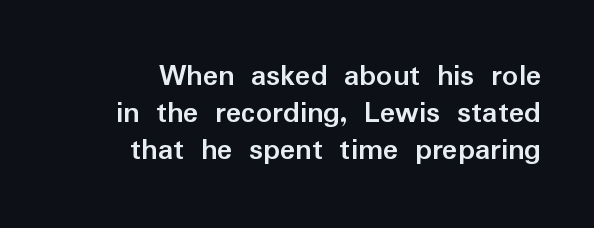
The image shows 32 px semibold sans-serif type, upright; set right-aligned, tight line spacing (1.15x), normal letter spacing, not underlined; low stroke contrast and a medium x-height.
